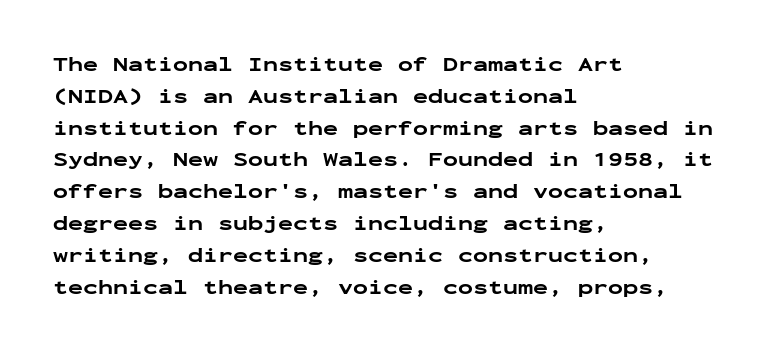
Q: Is the text bold? A: Yes.
Q: Is the text italic (slanted)? A: No, it is upright.
Q: Is the text underlined? A: No.
Q: How is the paragraph aligned? A: Left-aligned.
Q: Is the spacing between letters normal or unusually wide? A: Normal.
Q: Is the spacing between lines tight, normal or loose? A: Normal.
